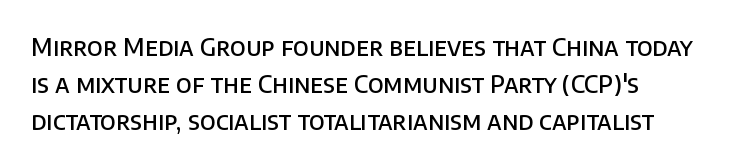
Leading matches the norm, producing a regular column. This is roman type, the default non-slanted kind. Students, note that the glyphs here touch the page at normal intervals. Anything drawn beneath the words? Only blank space.
